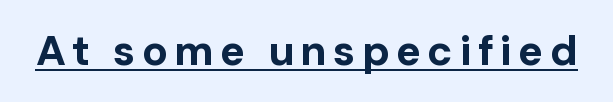
Q: Is the text bold? A: Yes.
Q: Is the text italic (slanted)? A: No, it is upright.
Q: Is the typeface a serif or a sans-serif typeface? A: Sans-serif.
Q: Is the text underlined? A: Yes.
Q: Width (condensed, normal, or wide)? A: Normal.
Q: Stroke contrast? A: Low.
Q: x-height? A: Medium.
Q: Monospaced? A: No.
